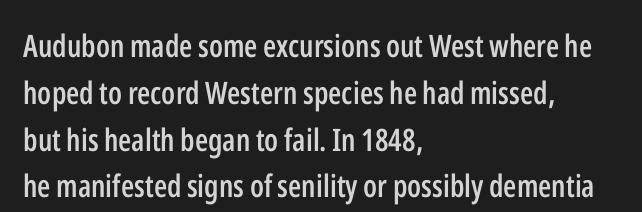
Interline gaps are of average width in this sample. The text was rendered using a sans face with plain stroke endings. Typographic density is moderately raised because the face is semibold. Spacing between characters is what you'd get straight out of the box. Is the block centered? No — it sits flush against the left margin. In terms of posture, this sample is upright.
